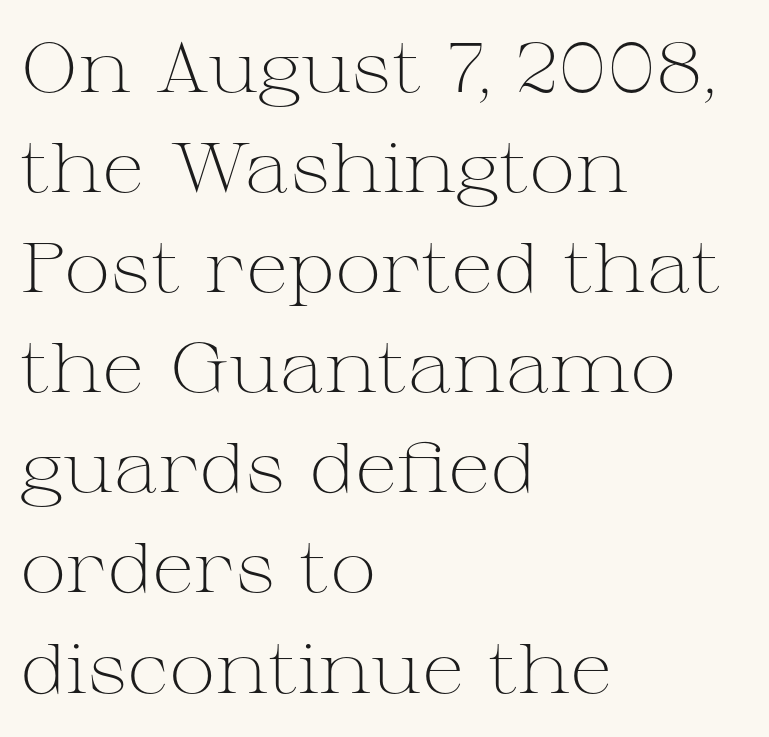
The image shows 70 px light, wide serif type, upright; set left-aligned, normal line spacing (1.43x), normal letter spacing, not underlined; medium stroke contrast and a medium x-height.
